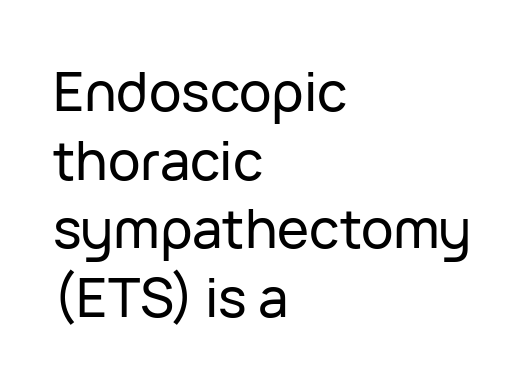
{"serif": "no", "italic": "no", "width": "normal", "stroke_contrast": "low", "x_height": "medium", "monospaced": "no", "underline": "no", "align": "left", "line_spacing": "normal", "line_spacing_ratio": 1.27, "letter_spacing": "normal", "letter_spacing_em": 0.0, "glyph_px": 54}
